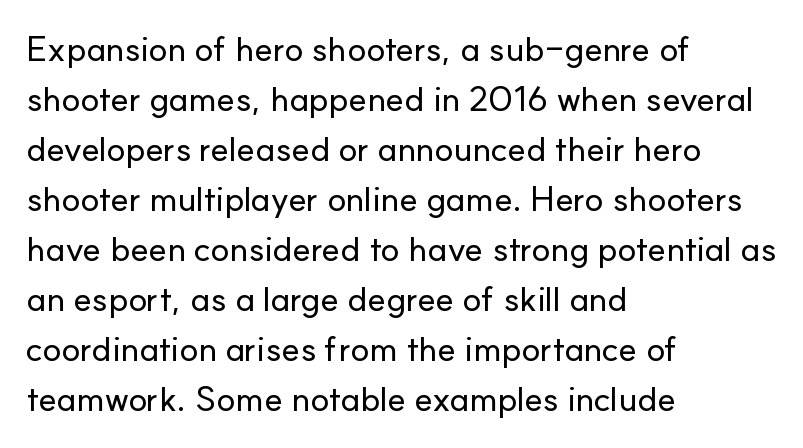
The image shows 35 px sans-serif type, upright; set left-aligned, normal line spacing (1.43x), normal letter spacing, not underlined; low stroke contrast and a small x-height.
